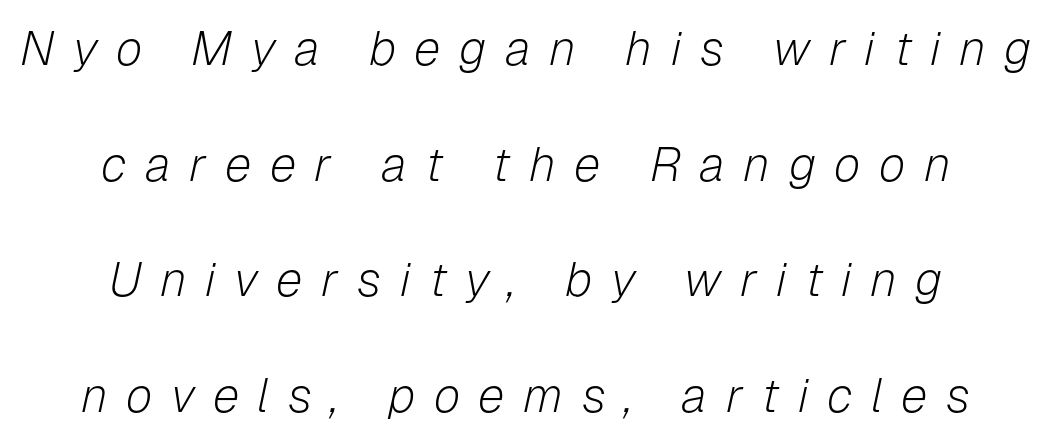
The image shows 48 px light type, italic (leaning right); set centered, loose line spacing (2.41x), unusually wide letter spacing (+0.39 em), not underlined; low stroke contrast and a medium x-height.
